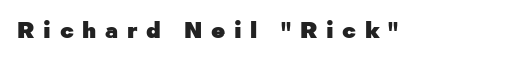
How are the letters spaced? Widely, with obvious added tracking. Thick stems and heavy bowls — unmistakably bold. Ordinary non-slanted type is in use. Check under the words: just untouched page.
